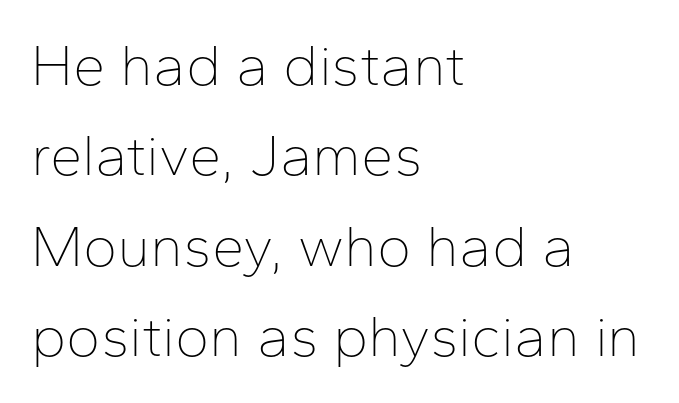
Quick note: not italic, upright. Is there much room between lines? A standard amount, neither cramped nor airy. Beneath every word, the page is bare. Character widths vary here, with narrow letters taking less room than wide ones. The letters look calm and open, with moderate or lighter stems. A typesetter would call this zero additional tracking.
